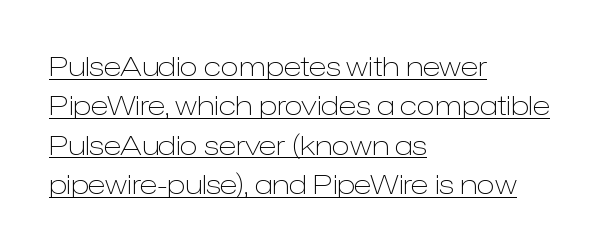
The ragged edge is on the right, which tells us the setting is flush left. The horizontal fit of the characters is conventional and even. Weight: regular or lighter. Notice how the stems are strictly vertical — no italics here. In terms of leading, this rendering sits right in the middle. In designer terms, the underline attribute is active on this setting.
